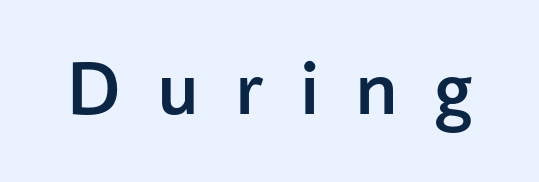
{"serif": "no", "italic": "no", "bold": "yes", "weight": "semibold", "width": "normal", "stroke_contrast": "low", "x_height": "medium", "monospaced": "no", "underline": "no", "letter_spacing": "wide", "letter_spacing_em": 0.46, "glyph_px": 78}
